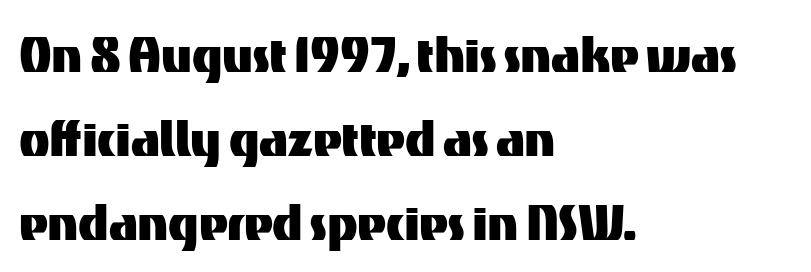
The rendering anchors every line to the left-hand side. A typesetter would call this proportional, since set widths differ per character. Horizontal bands of white between lines are of average thickness. Examine the stroke ends and you'll find no serifs. When letters stand straight like this, we call the style roman or upright. The gaps between neighbouring characters are ordinary and unremarkable.
